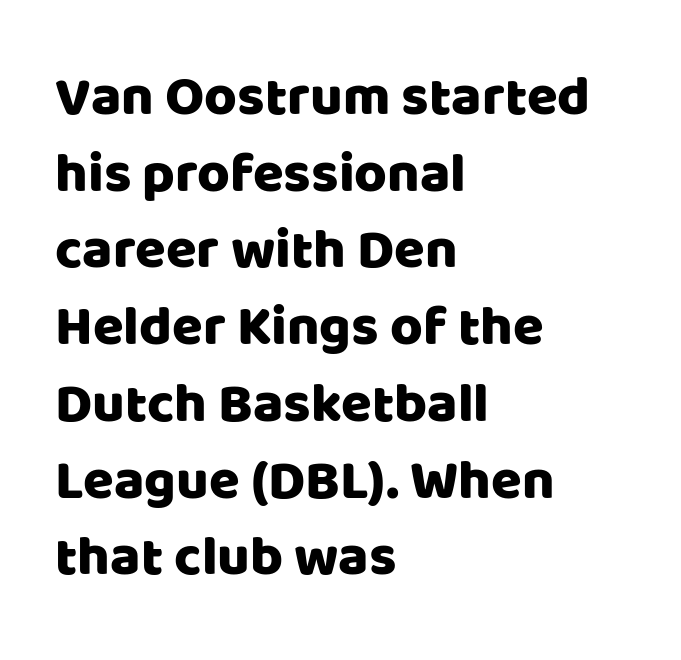
Ordinary non-slanted type is in use. Tracking here is standard; glyphs follow each other at the usual distance. Note the varied advance widths — an 'i' is clearly narrower than an 'm'. The rows are spaced the way most documents space them. The rag falls on the right side of this text block.
